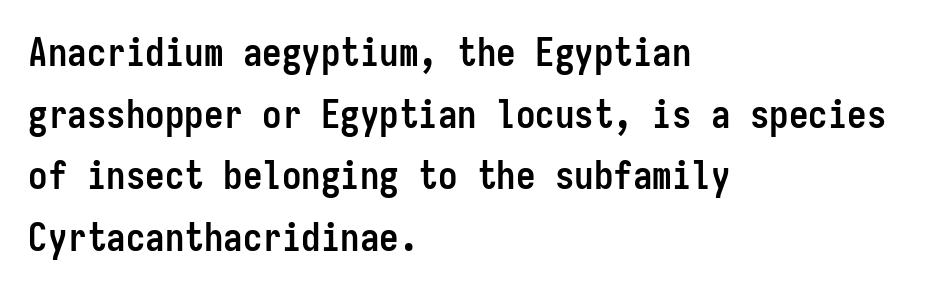
Q: Is the text bold? A: Yes.
Q: Is the text italic (slanted)? A: No, it is upright.
Q: Is the typeface a serif or a sans-serif typeface? A: Sans-serif.
Q: Is the text underlined? A: No.
Q: How is the paragraph aligned? A: Left-aligned.
Q: Is the spacing between letters normal or unusually wide? A: Normal.
Q: Is the spacing between lines tight, normal or loose? A: Normal.
Q: Width (condensed, normal, or wide)? A: Condensed.
Q: Stroke contrast? A: Low.
Q: x-height? A: Medium.
Q: Monospaced? A: Yes.
